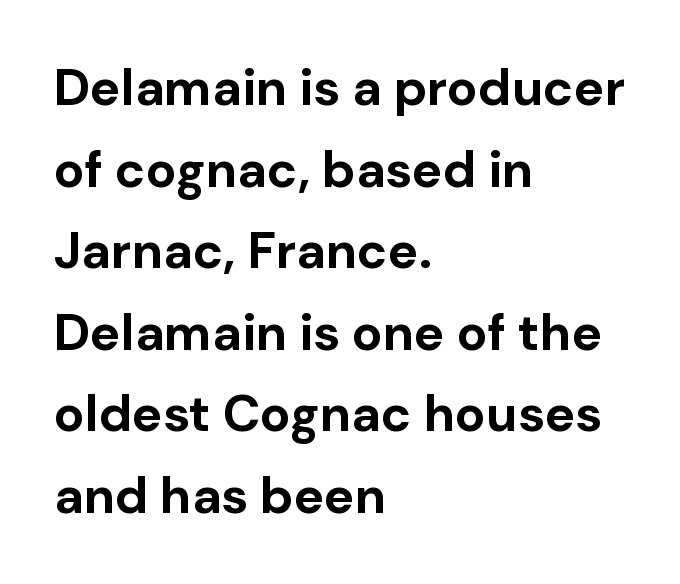
{"serif": "no", "italic": "no", "bold": "yes", "weight": "bold", "width": "normal", "stroke_contrast": "low", "x_height": "medium", "monospaced": "no", "underline": "no", "align": "left", "line_spacing": "normal", "line_spacing_ratio": 1.6, "letter_spacing": "normal", "letter_spacing_em": 0.0, "glyph_px": 51}
